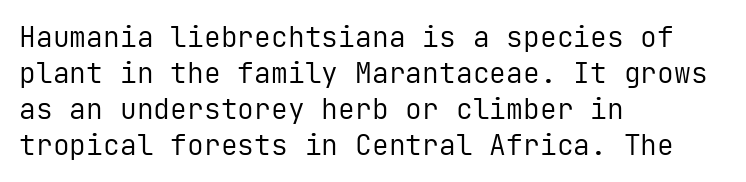
The image shows 28 px regular-weight sans-serif type, upright, monospaced; set left-aligned, normal line spacing (1.28x), normal letter spacing, not underlined; low stroke contrast and a medium x-height.
